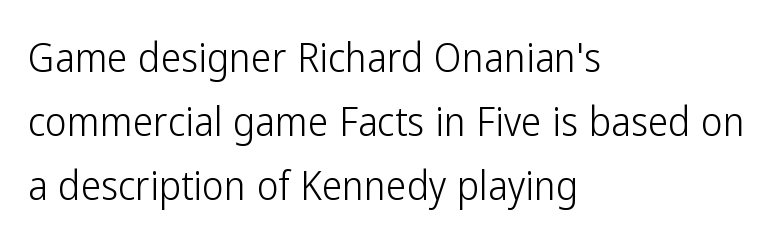
Q: Is the text bold? A: No.
Q: Is the text italic (slanted)? A: No, it is upright.
Q: Is the typeface a serif or a sans-serif typeface? A: Sans-serif.
Q: Is the text underlined? A: No.
Q: How is the paragraph aligned? A: Left-aligned.
Q: Is the spacing between letters normal or unusually wide? A: Normal.
Q: Is the spacing between lines tight, normal or loose? A: Normal.
Q: Width (condensed, normal, or wide)? A: Condensed.
Q: Stroke contrast? A: Low.
Q: x-height? A: Medium.
Q: Monospaced? A: No.
